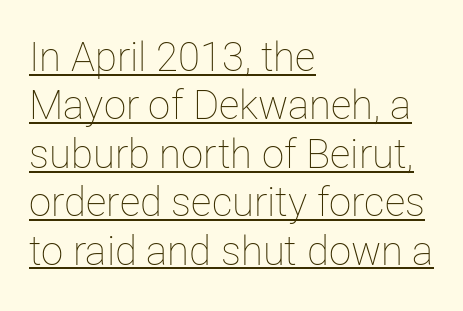
Q: Is the text bold? A: No.
Q: Is the text italic (slanted)? A: No, it is upright.
Q: Is the text underlined? A: Yes.
Q: How is the paragraph aligned? A: Left-aligned.
Q: Is the spacing between letters normal or unusually wide? A: Normal.
Q: Width (condensed, normal, or wide)? A: Normal.
Q: Stroke contrast? A: Low.
Q: x-height? A: Medium.
Q: Monospaced? A: No.
